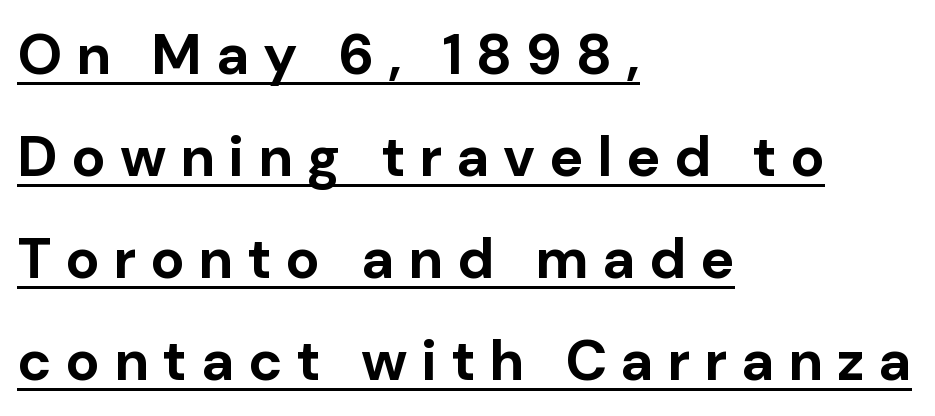
The image shows 57 px bold sans-serif type, upright; set left-aligned, line spacing 1.79x, unusually wide letter spacing (+0.24 em), underlined; low stroke contrast and a medium x-height.
